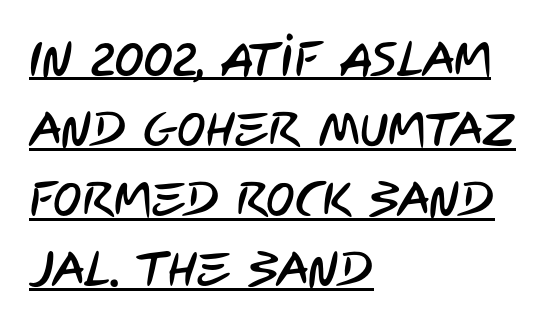
The image shows 48 px condensed sans-serif type; set left-aligned, normal line spacing (1.46x), normal letter spacing, underlined; low stroke contrast and a large x-height.
